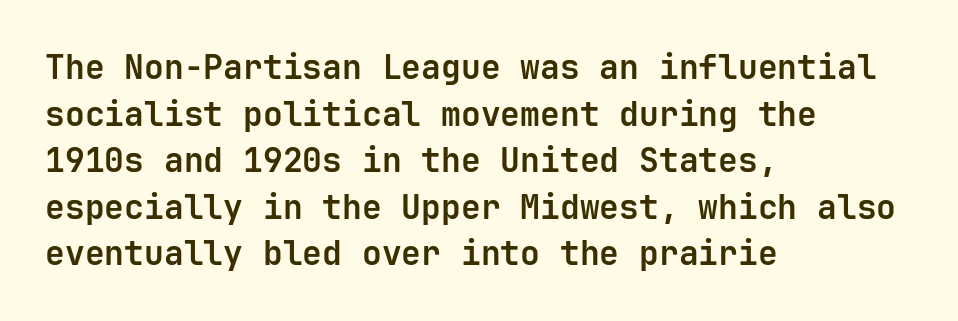
{"serif": "no", "italic": "no", "bold": "yes", "weight": "bold", "width": "normal", "stroke_contrast": "low", "x_height": "medium", "monospaced": "yes", "underline": "no", "align": "left", "line_spacing": "normal", "line_spacing_ratio": 1.41, "letter_spacing": "normal", "letter_spacing_em": 0.0, "glyph_px": 33}
